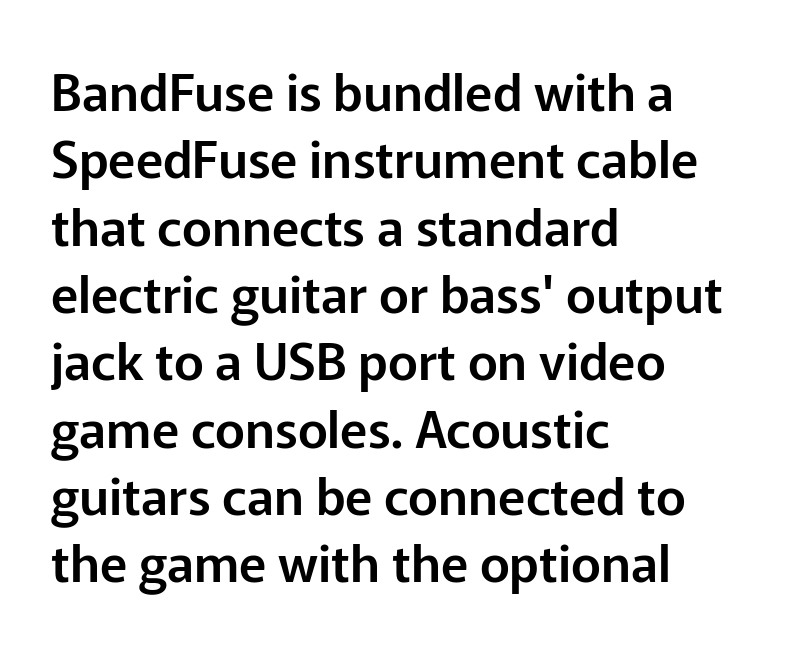
Q: Is the text italic (slanted)? A: No, it is upright.
Q: Is the typeface a serif or a sans-serif typeface? A: Sans-serif.
Q: Is the text underlined? A: No.
Q: How is the paragraph aligned? A: Left-aligned.
Q: Is the spacing between letters normal or unusually wide? A: Normal.
Q: Is the spacing between lines tight, normal or loose? A: Normal.
Q: Width (condensed, normal, or wide)? A: Normal.
Q: Stroke contrast? A: Low.
Q: x-height? A: Medium.
Q: Monospaced? A: No.
